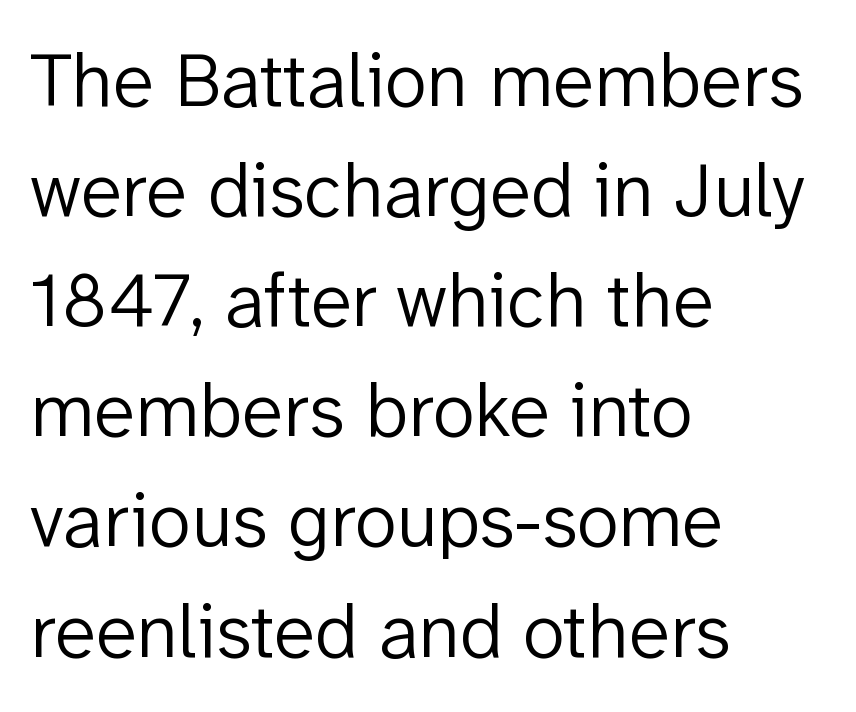
{"serif": "no", "italic": "no", "bold": "no", "weight": "light", "width": "normal", "stroke_contrast": "low", "x_height": "medium", "monospaced": "no", "underline": "no", "align": "left", "line_spacing": "normal", "line_spacing_ratio": 1.43, "letter_spacing": "normal", "letter_spacing_em": 0.0, "glyph_px": 77}
